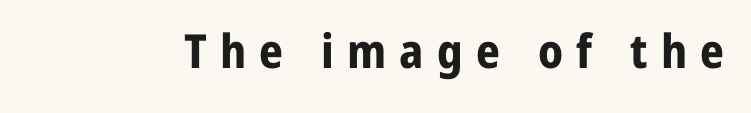
The letters advance in unequal steps, a hallmark of proportional type. In terms of weight, the rendering is a true, heavy bold. Lines of text with bare space underneath. Each word looks stretched out because of the extra space between its letters. What kind of face is this? One without serifs — a sans. A roman cut, with each character standing at attention.
